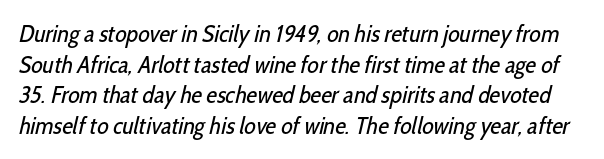
This reads as an unemphasized weight, regular at the heaviest. Short note: letters normally spaced. Rows of type keep a routine distance in the vertical direction. Bare-footed words on every line.
